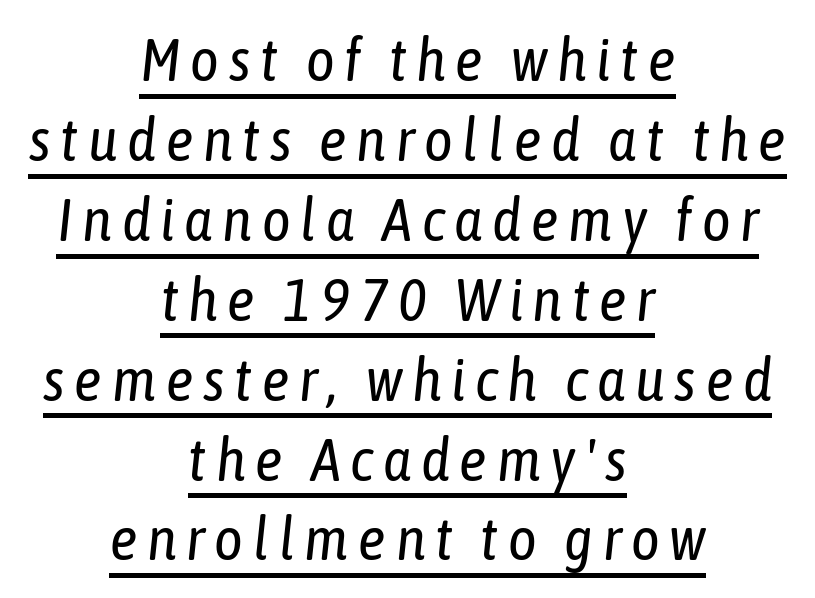
Leading matches the norm, producing a regular column. Unbolded letterforms with no extra heft. Looks like regular typesetting: each glyph gets only the width it needs. A typographer would call this underscored text.
